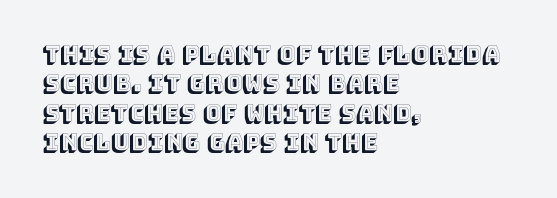
{"italic": "no", "underline": "no", "align": "left", "line_spacing": "normal", "line_spacing_ratio": 1.34, "letter_spacing": "normal", "letter_spacing_em": 0.0, "glyph_px": 22}
